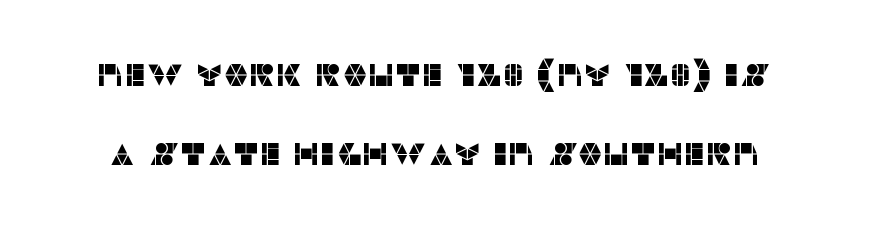
Q: Is the text italic (slanted)? A: No, it is upright.
Q: Is the typeface a serif or a sans-serif typeface? A: Sans-serif.
Q: Is the text underlined? A: No.
Q: Is the spacing between letters normal or unusually wide? A: Normal.
Q: Is the spacing between lines tight, normal or loose? A: Loose.
Q: Width (condensed, normal, or wide)? A: Normal.
Q: Stroke contrast? A: Low.
Q: x-height? A: Large.
Q: Monospaced? A: No.
